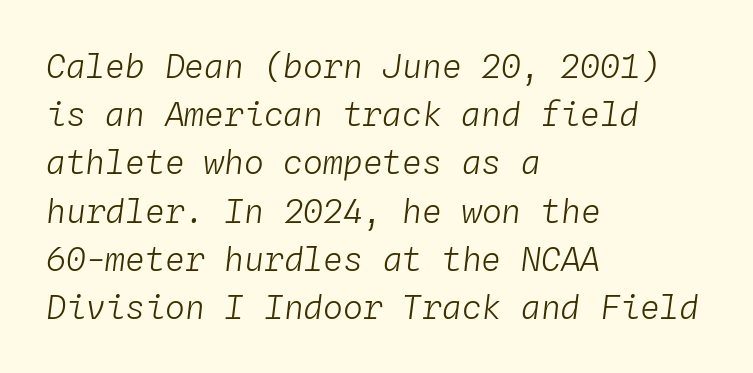
{"italic": "yes", "lean": "right", "slant_degrees": 4, "bold": "no", "weight": "light", "width": "normal", "stroke_contrast": "low", "x_height": "medium", "monospaced": "yes", "underline": "no", "align": "left", "line_spacing": "normal", "line_spacing_ratio": 1.46, "letter_spacing": "normal", "letter_spacing_em": 0.0, "glyph_px": 33}
